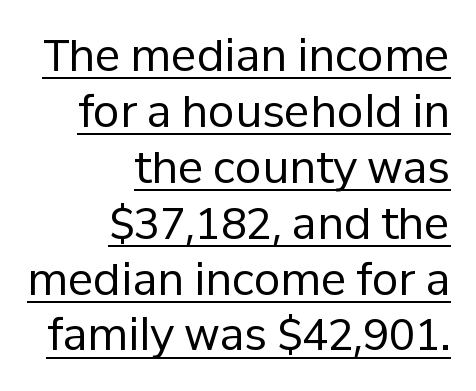
The image shows 43 px regular-weight sans-serif type, upright; set right-aligned, normal line spacing (1.3x), normal letter spacing, underlined; low stroke contrast and a medium x-height.
